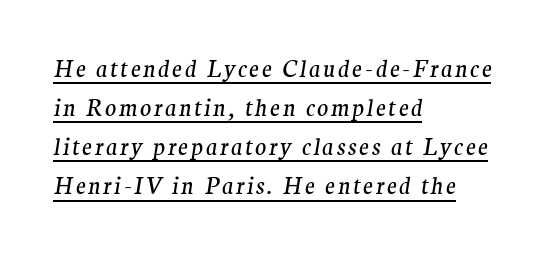
The image shows 23 px text type, italic (leaning right); set left-aligned, normal line spacing (1.7x), underlined.
